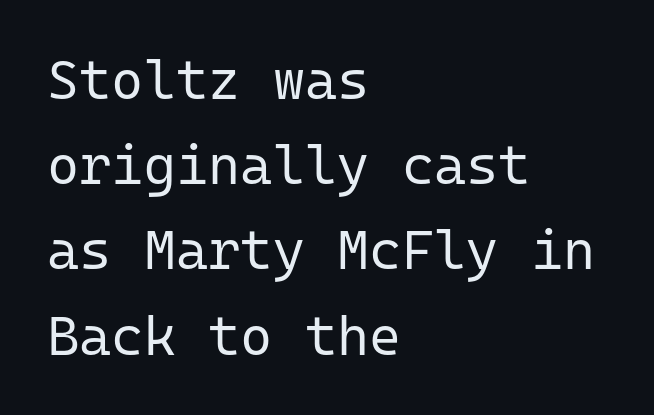
Q: Is the text bold? A: No.
Q: Is the text italic (slanted)? A: No, it is upright.
Q: Is the typeface a serif or a sans-serif typeface? A: Sans-serif.
Q: Is the text underlined? A: No.
Q: How is the paragraph aligned? A: Left-aligned.
Q: Is the spacing between letters normal or unusually wide? A: Normal.
Q: Is the spacing between lines tight, normal or loose? A: Normal.
Q: Width (condensed, normal, or wide)? A: Normal.
Q: Stroke contrast? A: Low.
Q: x-height? A: Medium.
Q: Monospaced? A: Yes.
